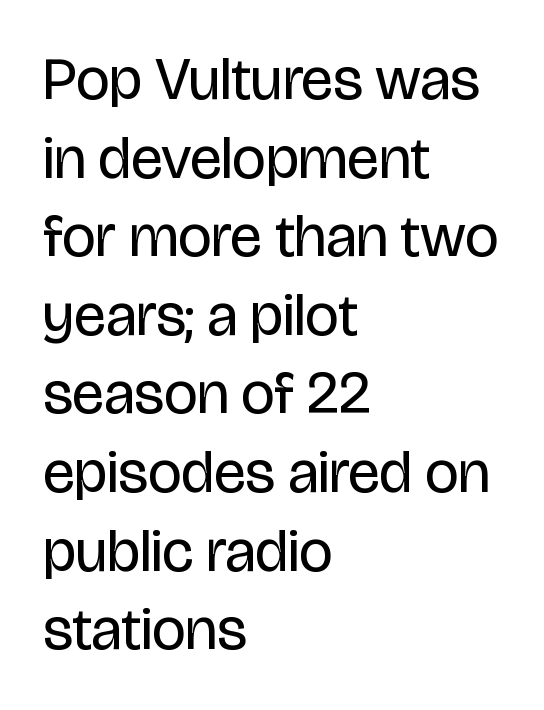
The image shows 60 px regular-weight, condensed sans-serif type, upright; set left-aligned, normal line spacing (1.31x), normal letter spacing, not underlined; low stroke contrast and a large x-height.
